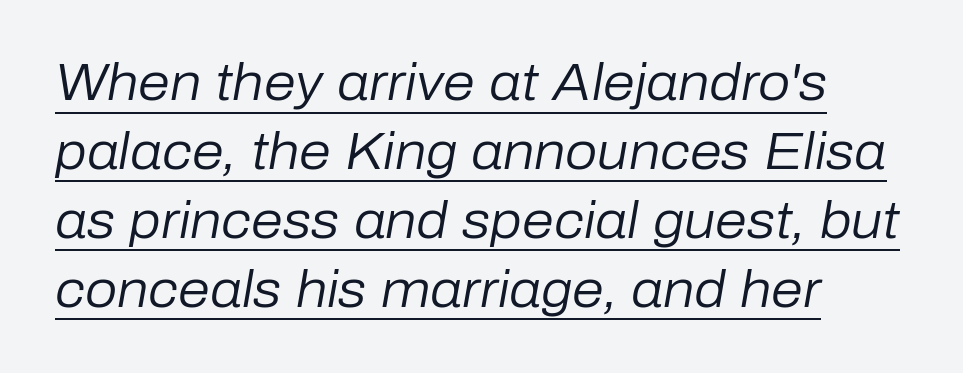
Q: Is the text bold? A: No.
Q: Is the text italic (slanted)? A: Yes, it leans right by about 10 degrees.
Q: Is the text underlined? A: Yes.
Q: How is the paragraph aligned? A: Left-aligned.
Q: Is the spacing between letters normal or unusually wide? A: Normal.
Q: Is the spacing between lines tight, normal or loose? A: Normal.
Q: Width (condensed, normal, or wide)? A: Normal.
Q: Stroke contrast? A: Low.
Q: x-height? A: Medium.
Q: Monospaced? A: No.
